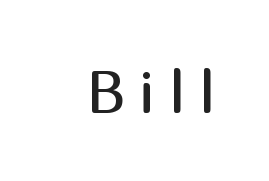
The image shows 60 px regular-weight sans-serif type, upright; set unusually wide letter spacing (+0.22 em), not underlined; medium stroke contrast and a medium x-height.
